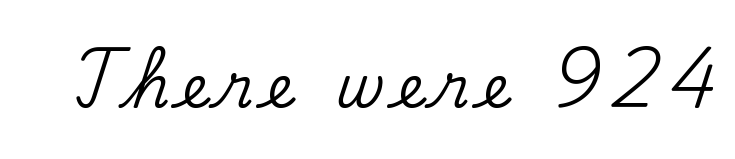
The image shows 59 px serif type; set unusually wide letter spacing (+0.21 em), not underlined; low stroke contrast and a small x-height.
